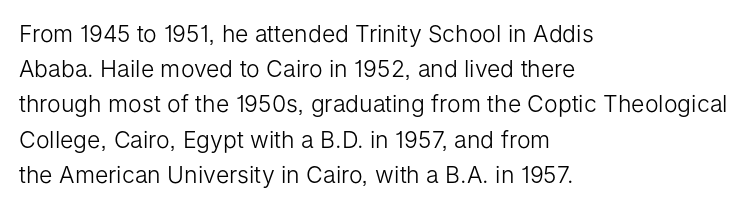
A typesetter would call this leading conventional body-copy spacing. Casual observation: everything's shoved over to the left. Counters stay open thanks to moderate or lighter strokes. The lettering stays uniformly vertical, giving the passage a roman look. No extra tracking has been applied to these lines. The gap between lines stays unmarked.
